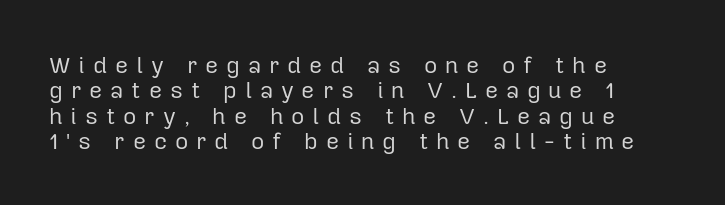
Q: Is the text bold? A: No.
Q: Is the text italic (slanted)? A: No, it is upright.
Q: Is the text underlined? A: No.
Q: How is the paragraph aligned? A: Left-aligned.
Q: Is the spacing between letters normal or unusually wide? A: Unusually wide.
Q: Is the spacing between lines tight, normal or loose? A: Tight.
